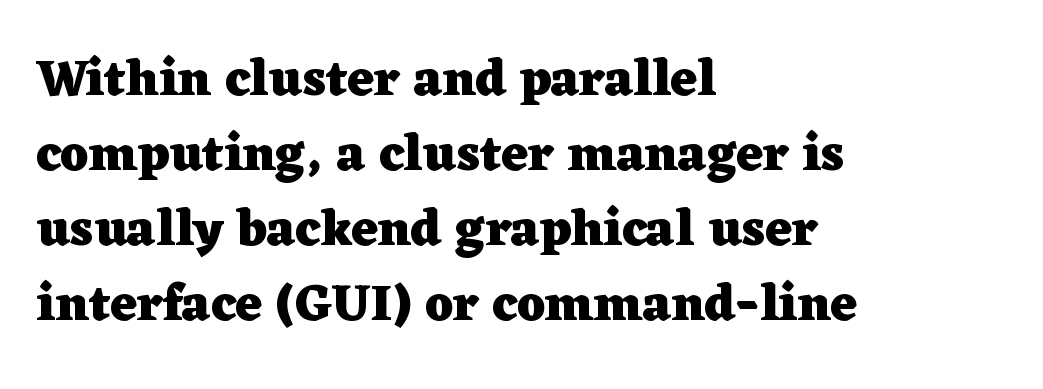
You could not count columns in this text — the font is proportionally spaced. This rendering uses left alignment, leaving the right contour irregular. No extra tracking has been applied to these lines. How would I describe the line gaps? Plain and ordinary.
